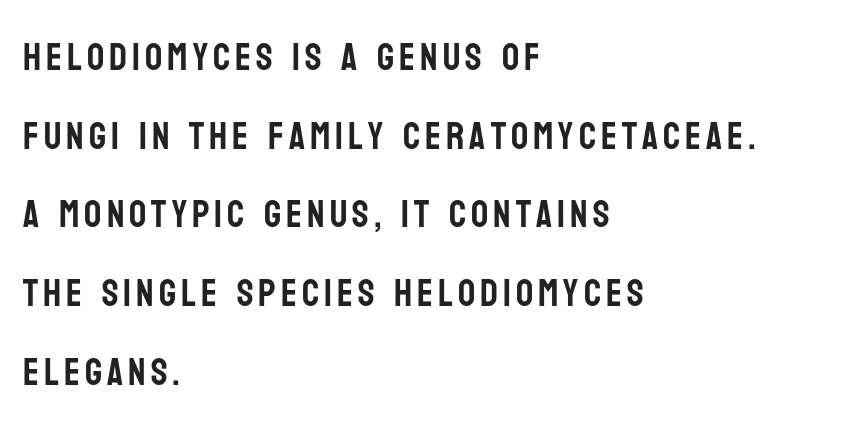
Line starts are locked; line ends wander. Unmarked baselines from the first word to the last. Regarding serifs, this sample does without them. This sample uses an upright cut, with every glyph sitting square on the baseline. The rendering uses a large line-height, opening up the rows.
